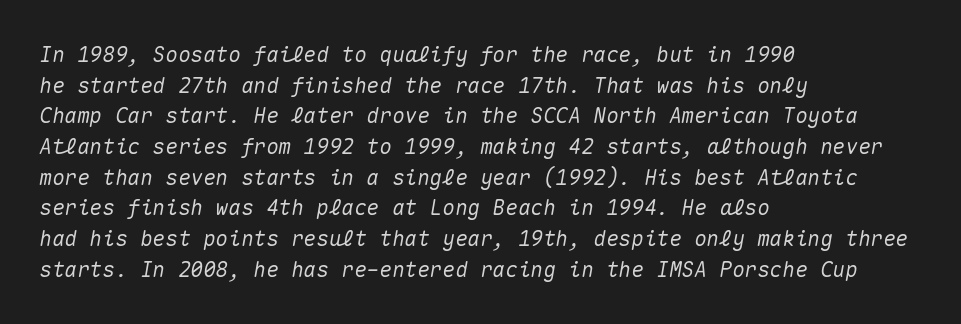
The image shows 21 px text type, italic (leaning right); set left-aligned, normal line spacing (1.46x), normal letter spacing, not underlined.
